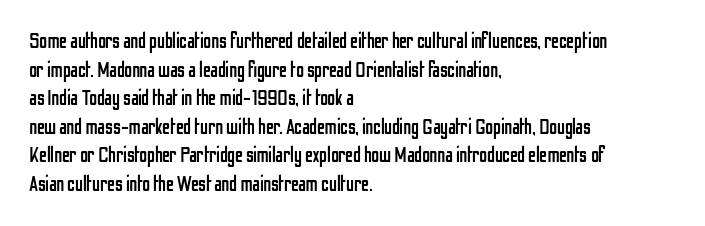
{"italic": "no", "bold": "no", "underline": "no", "align": "left", "line_spacing": "normal", "line_spacing_ratio": 1.3, "letter_spacing": "normal", "letter_spacing_em": 0.0, "glyph_px": 22}
